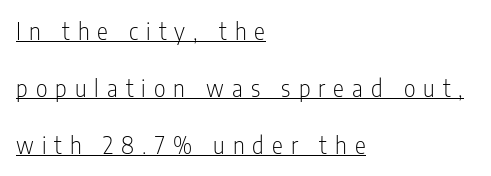
{"italic": "no", "bold": "no", "underline": "yes", "align": "left", "line_spacing": "loose", "line_spacing_ratio": 2.47, "letter_spacing": "wide", "letter_spacing_em": 0.35, "glyph_px": 23}
